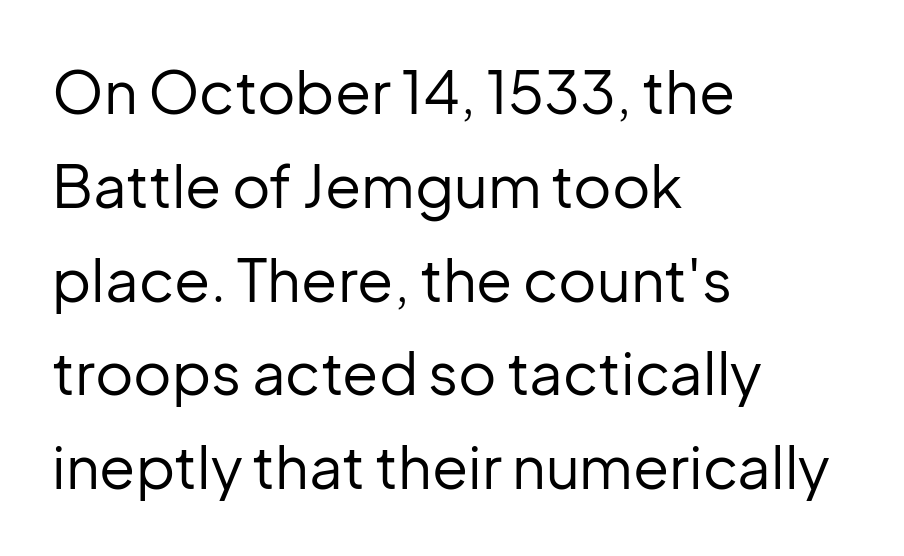
{"serif": "no", "italic": "no", "bold": "no", "weight": "regular", "width": "normal", "stroke_contrast": "low", "x_height": "medium", "monospaced": "no", "underline": "no", "align": "left", "line_spacing": "normal", "line_spacing_ratio": 1.59, "letter_spacing": "normal", "letter_spacing_em": 0.0, "glyph_px": 59}
